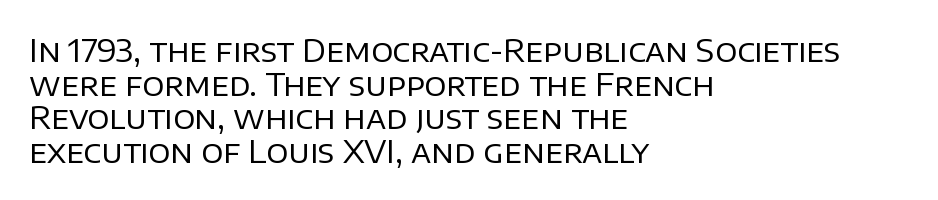
Leading: reduced. This sample uses plain, unmodified letter spacing. Does the copy run flush right? No — it runs flush left. Quick note: underline off.
